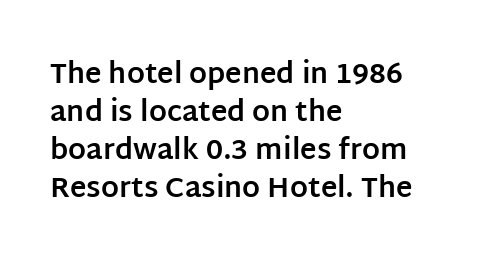
The image shows 28 px bold sans-serif type, upright; set left-aligned, normal line spacing (1.36x), normal letter spacing, not underlined; low stroke contrast and a large x-height.
